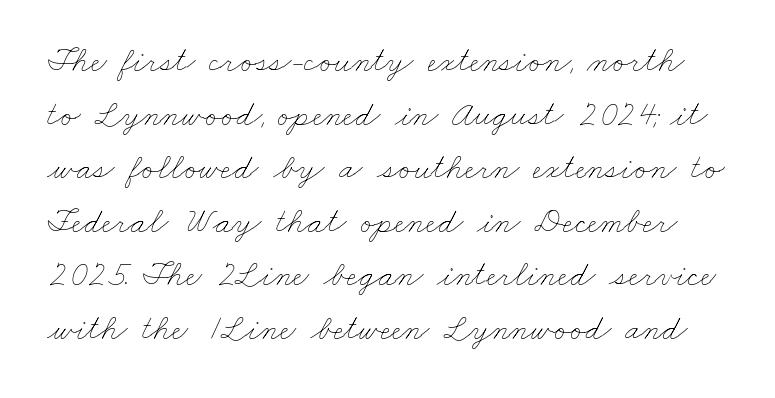
{"bold": "no", "weight": "thin", "width": "wide", "stroke_contrast": "low", "x_height": "small", "monospaced": "no", "underline": "no", "line_spacing": "normal", "line_spacing_ratio": 1.53, "letter_spacing": "normal", "letter_spacing_em": 0.0, "glyph_px": 35}
